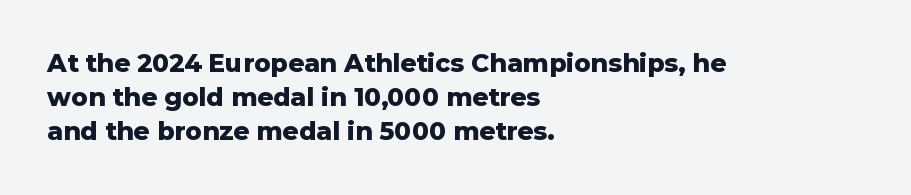
{"italic": "no", "bold": "yes", "underline": "no", "align": "left", "line_spacing": "normal", "line_spacing_ratio": 1.37, "letter_spacing": "normal", "letter_spacing_em": 0.0, "glyph_px": 25}
